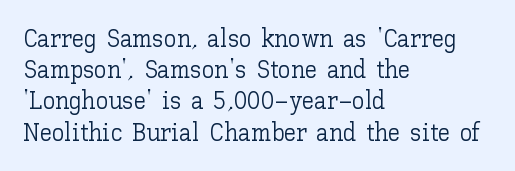
{"italic": "no", "bold": "no", "underline": "no", "align": "left", "line_spacing": "normal", "line_spacing_ratio": 1.25, "letter_spacing": "normal", "letter_spacing_em": 0.0, "glyph_px": 25}
